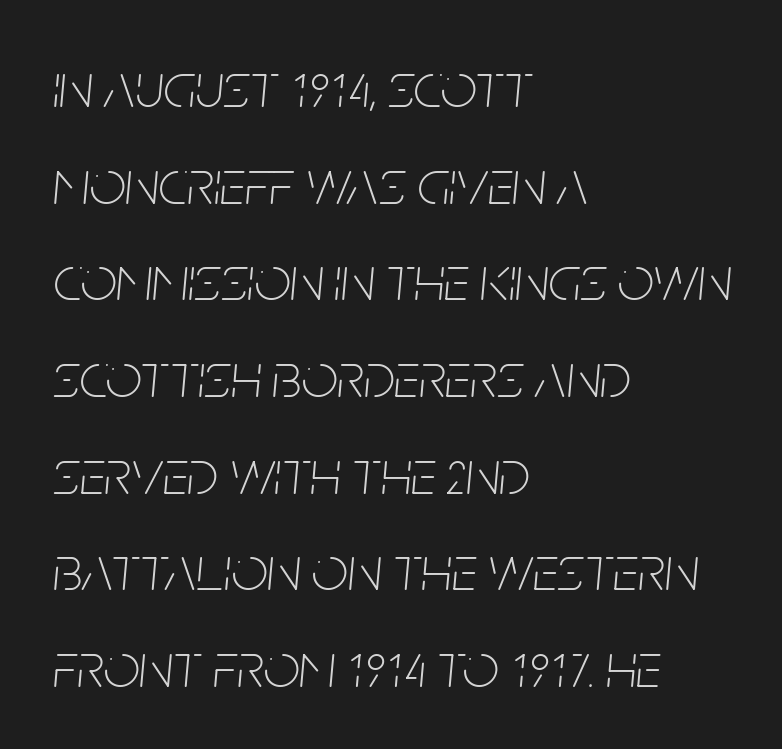
The rendering uses a moderate line-height, typical for paragraphs. Words appear dense and cohesive because spacing is normal. The face used here is proportionally spaced, like ordinary book or web type. Designer's note — italics engaged.
